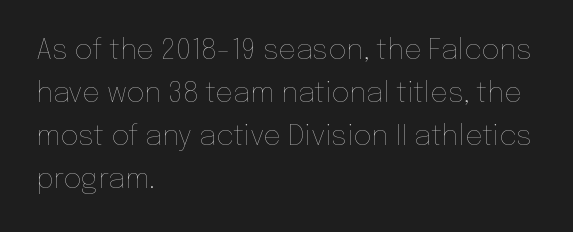
The typesetter chose a ragged-right arrangement here. The face used here is proportionally spaced, like ordinary book or web type. Posture: vertical. Stroke thickness stays within the range of a standard reading face or lighter. Rule under the text: the space is simply empty.
